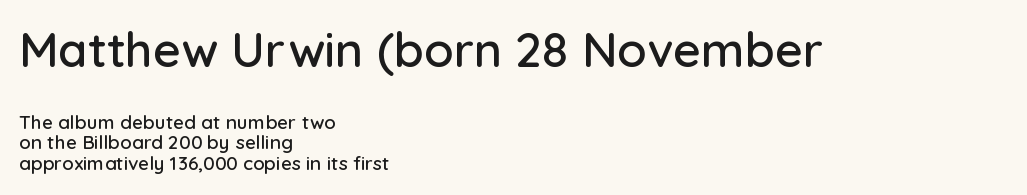
This sample trades vertical openness for compactness between lines. Here the designer chose a conventional face with non-uniform glyph widths. You can tell it's not italic because the verticals are truly vertical. A classic flush-left, rag-right setting is used for this passage. In terms of letterform style, serifs are entirely absent. The foot of each line stays bare and open.
